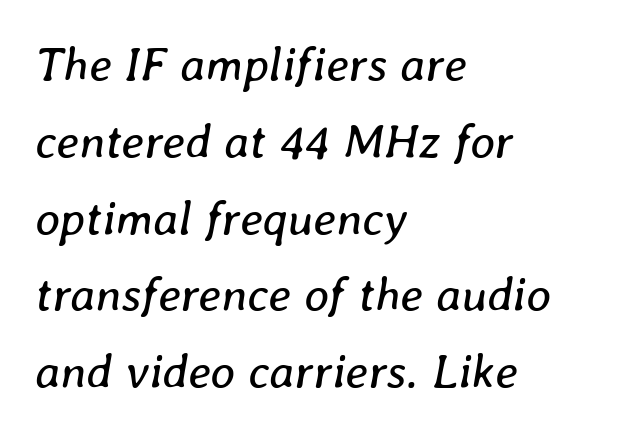
Lines of text with bare space underneath. Glyph-to-glyph distance matches everyday printed text. Italic: yes, the glyphs are oblique. The passage shown is not bold in any degree.
